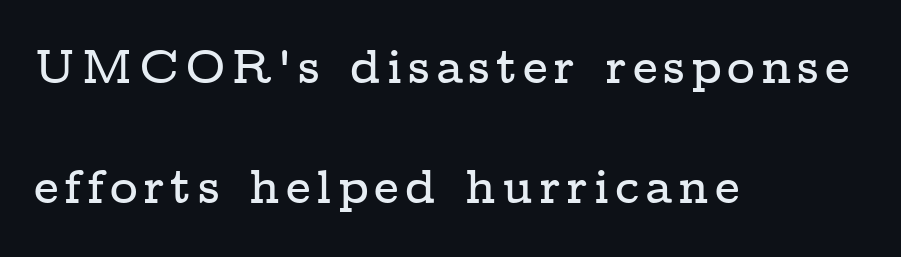
Q: Is the text italic (slanted)? A: No, it is upright.
Q: Is the typeface a serif or a sans-serif typeface? A: Serif.
Q: Is the text underlined? A: No.
Q: How is the paragraph aligned? A: Left-aligned.
Q: Is the spacing between lines tight, normal or loose? A: Loose.
Q: Width (condensed, normal, or wide)? A: Wide.
Q: Stroke contrast? A: Low.
Q: x-height? A: Medium.
Q: Monospaced? A: No.
